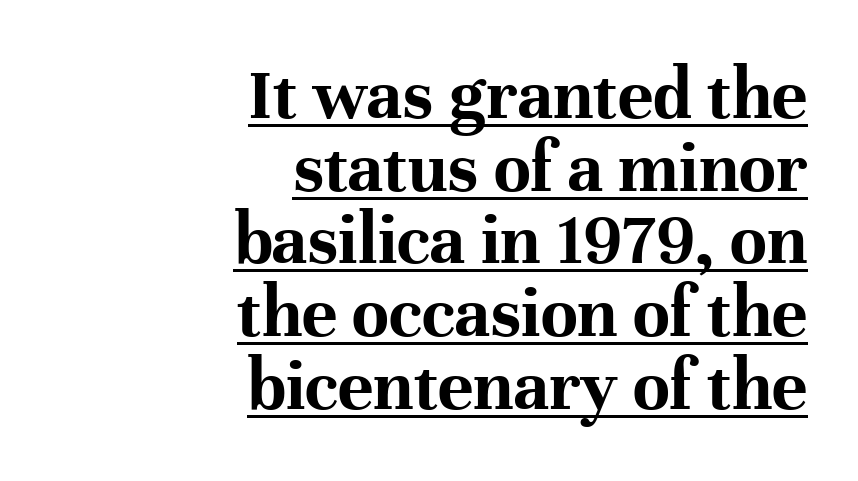
{"serif": "yes", "italic": "no", "bold": "yes", "weight": "bold", "width": "normal", "stroke_contrast": "high", "x_height": "medium", "monospaced": "no", "underline": "yes", "align": "right", "line_spacing": "tight", "line_spacing_ratio": 0.97, "letter_spacing": "normal", "letter_spacing_em": 0.0, "glyph_px": 75}
